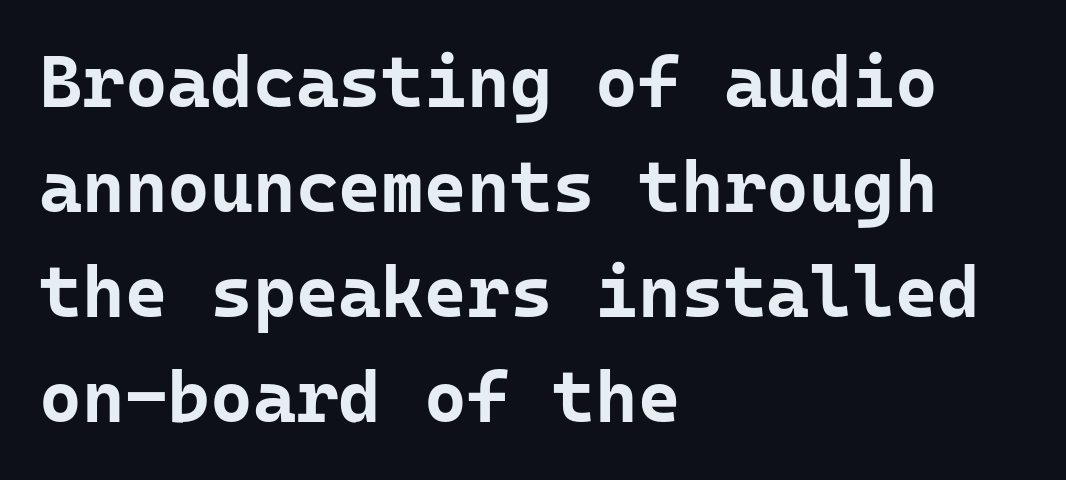
Q: Is the text bold? A: Yes.
Q: Is the text italic (slanted)? A: No, it is upright.
Q: Is the typeface a serif or a sans-serif typeface? A: Sans-serif.
Q: Is the text underlined? A: No.
Q: How is the paragraph aligned? A: Left-aligned.
Q: Is the spacing between letters normal or unusually wide? A: Normal.
Q: Is the spacing between lines tight, normal or loose? A: Normal.
Q: Width (condensed, normal, or wide)? A: Normal.
Q: Stroke contrast? A: Low.
Q: x-height? A: Medium.
